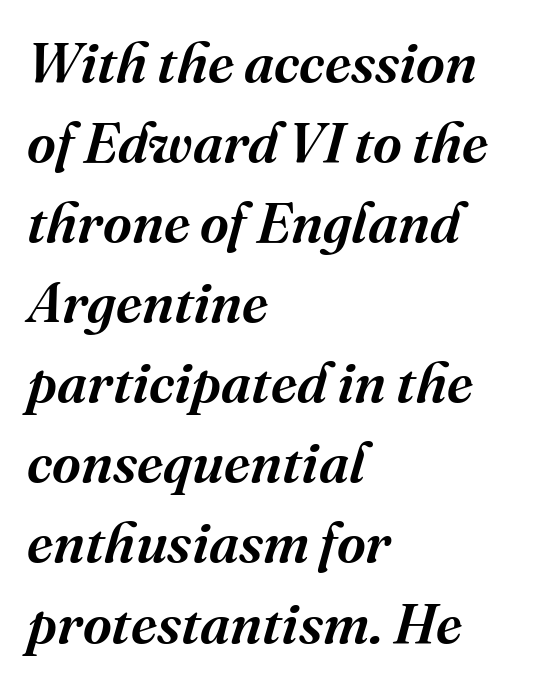
Q: Is the text bold? A: Semi-bold.
Q: Is the text italic (slanted)? A: Yes, it leans right by about 16 degrees.
Q: Is the typeface a serif or a sans-serif typeface? A: Serif.
Q: Is the text underlined? A: No.
Q: How is the paragraph aligned? A: Left-aligned.
Q: Is the spacing between letters normal or unusually wide? A: Normal.
Q: Is the spacing between lines tight, normal or loose? A: Normal.
Q: Width (condensed, normal, or wide)? A: Normal.
Q: Stroke contrast? A: Medium.
Q: x-height? A: Medium.
Q: Monospaced? A: No.
